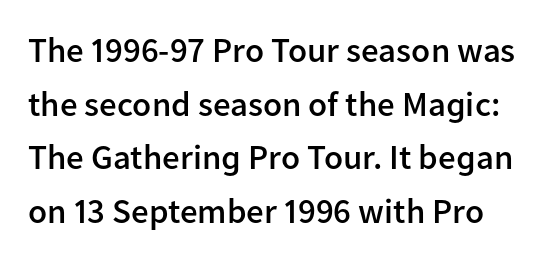
The face used here is proportionally spaced, like ordinary book or web type. Only glyphs here, with clear space below each row. These lines sit exactly where default settings would place them. Between one letter and the next there's only the usual sliver of space. A semibold gives these letters moderate extra thickness, short of bold.
